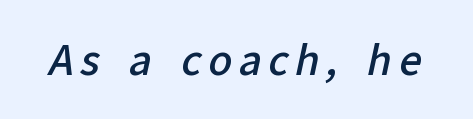
Q: Is the text bold? A: Semi-bold.
Q: Is the typeface a serif or a sans-serif typeface? A: Sans-serif.
Q: Is the text underlined? A: No.
Q: Width (condensed, normal, or wide)? A: Normal.
Q: Stroke contrast? A: Low.
Q: x-height? A: Medium.
Q: Monospaced? A: No.
